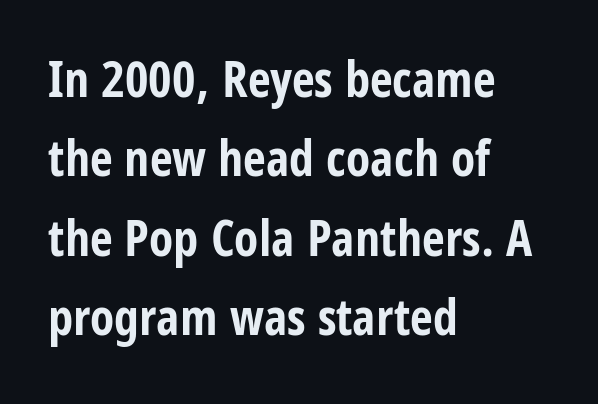
Each letter keeps its own natural width here, so spacing adapts to shape. Honestly, the row spacing looks completely unremarkable. No word sits above an underline. The letters stand straight up with perfectly vertical stems.
